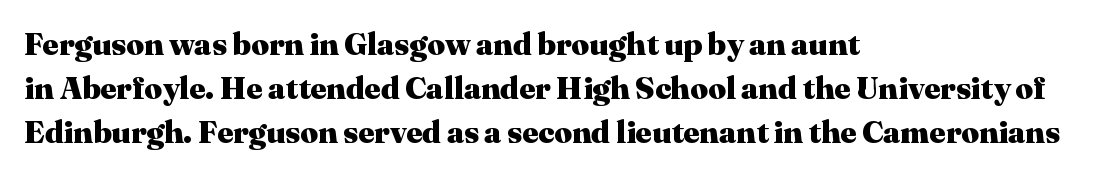
Q: Is the text bold? A: Yes.
Q: Is the text italic (slanted)? A: No, it is upright.
Q: Is the typeface a serif or a sans-serif typeface? A: Serif.
Q: Is the text underlined? A: No.
Q: How is the paragraph aligned? A: Left-aligned.
Q: Is the spacing between letters normal or unusually wide? A: Normal.
Q: Is the spacing between lines tight, normal or loose? A: Normal.
Q: Width (condensed, normal, or wide)? A: Normal.
Q: Stroke contrast? A: Medium.
Q: x-height? A: Medium.
Q: Monospaced? A: No.
